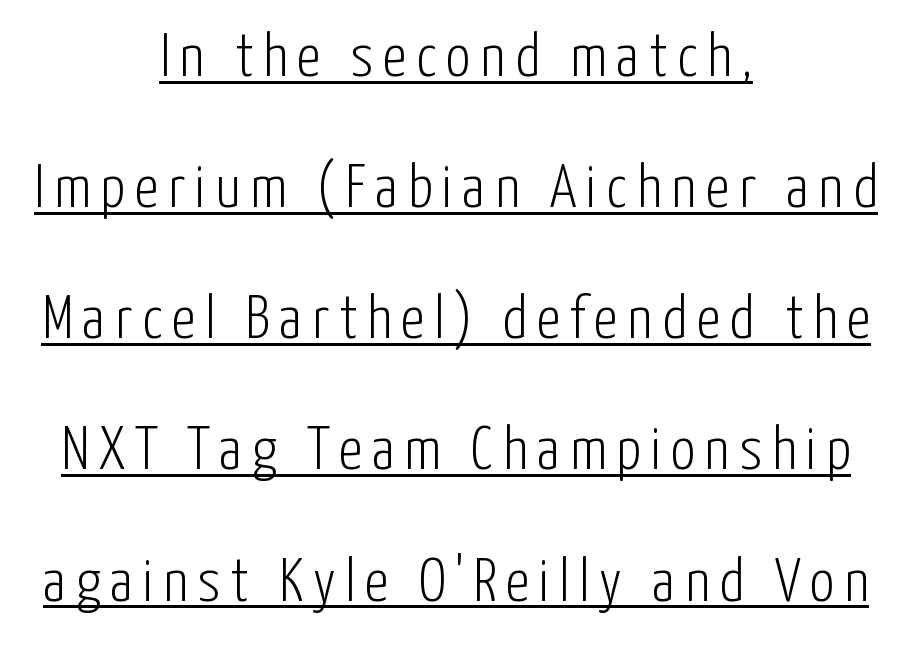
{"serif": "no", "italic": "no", "bold": "no", "weight": "light", "width": "condensed", "stroke_contrast": "low", "x_height": "medium", "monospaced": "no", "underline": "yes", "align": "center", "line_spacing": "loose", "line_spacing_ratio": 2.15, "glyph_px": 61}
